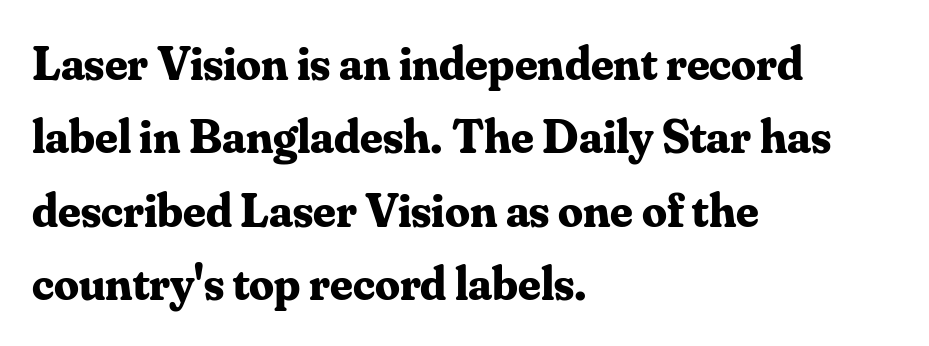
{"serif": "yes", "italic": "no", "bold": "yes", "weight": "bold", "width": "normal", "stroke_contrast": "medium", "x_height": "small", "monospaced": "no", "underline": "no", "align": "left", "line_spacing": "normal", "line_spacing_ratio": 1.5, "letter_spacing": "normal", "letter_spacing_em": 0.0, "glyph_px": 49}
